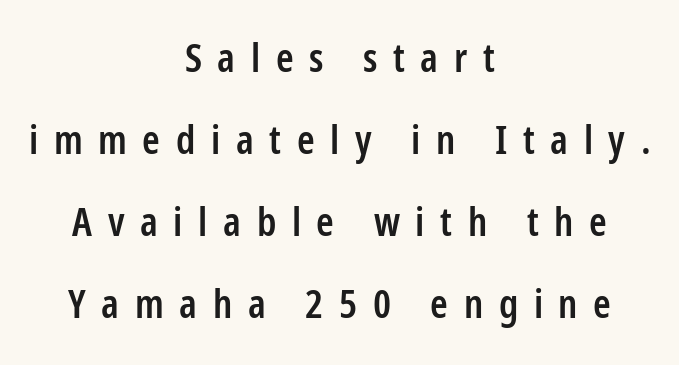
Quick note: underline off. Character widths vary here, with narrow letters taking less room than wide ones. The font's upright variant was chosen for this text. Bold? Not quite — semibold, heavier than regular but stopping short. The type is letterspaced generously, with wide tracking. One-word summary of the alignment: center.
